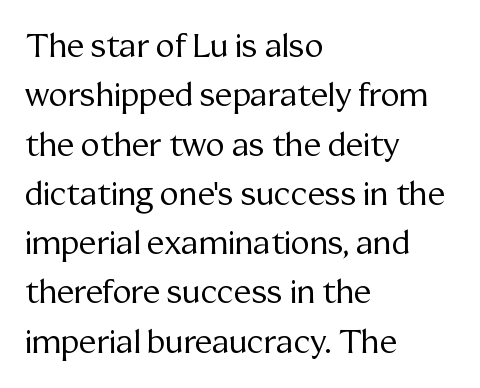
Q: Is the text bold? A: No.
Q: Is the text italic (slanted)? A: No, it is upright.
Q: Is the typeface a serif or a sans-serif typeface? A: Serif.
Q: Is the text underlined? A: No.
Q: How is the paragraph aligned? A: Left-aligned.
Q: Is the spacing between letters normal or unusually wide? A: Normal.
Q: Is the spacing between lines tight, normal or loose? A: Normal.
Q: Width (condensed, normal, or wide)? A: Normal.
Q: Stroke contrast? A: Medium.
Q: x-height? A: Medium.
Q: Monospaced? A: No.
